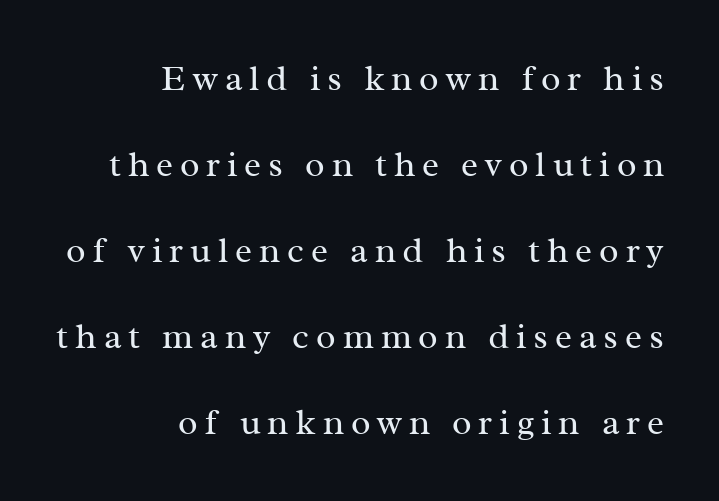
Q: Is the text bold? A: No.
Q: Is the text italic (slanted)? A: No, it is upright.
Q: Is the typeface a serif or a sans-serif typeface? A: Serif.
Q: Is the text underlined? A: No.
Q: How is the paragraph aligned? A: Right-aligned.
Q: Is the spacing between lines tight, normal or loose? A: Loose.
Q: Width (condensed, normal, or wide)? A: Normal.
Q: Stroke contrast? A: Medium.
Q: x-height? A: Medium.
Q: Monospaced? A: No.
